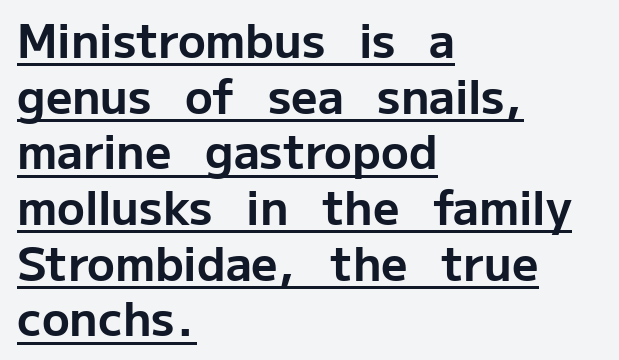
Do the characters align in a grid? No, the font is proportional. Underline: present. The type is set solid horizontally, with unmodified tracking. You'd pick this weight for a headline — it's a proper bold.
